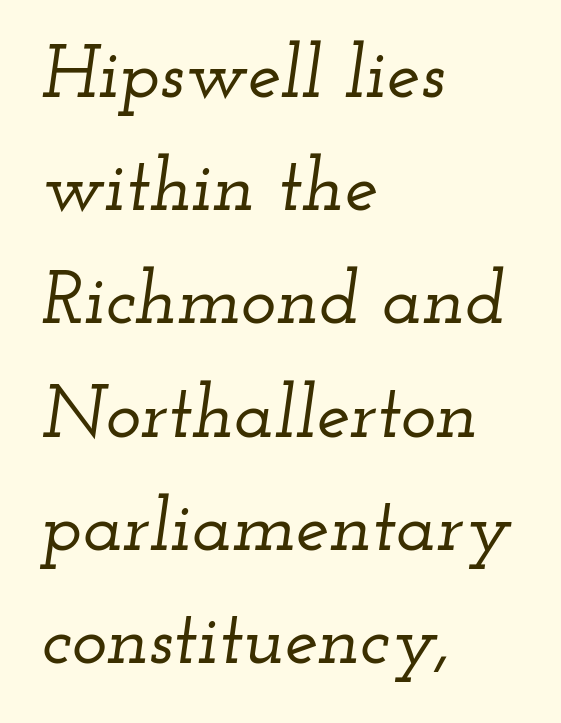
Q: Is the text italic (slanted)? A: Yes, it leans right by about 12 degrees.
Q: Is the typeface a serif or a sans-serif typeface? A: Serif.
Q: Is the text underlined? A: No.
Q: How is the paragraph aligned? A: Left-aligned.
Q: Is the spacing between letters normal or unusually wide? A: Normal.
Q: Is the spacing between lines tight, normal or loose? A: Normal.
Q: Width (condensed, normal, or wide)? A: Wide.
Q: Stroke contrast? A: Low.
Q: x-height? A: Small.
Q: Monospaced? A: No.
